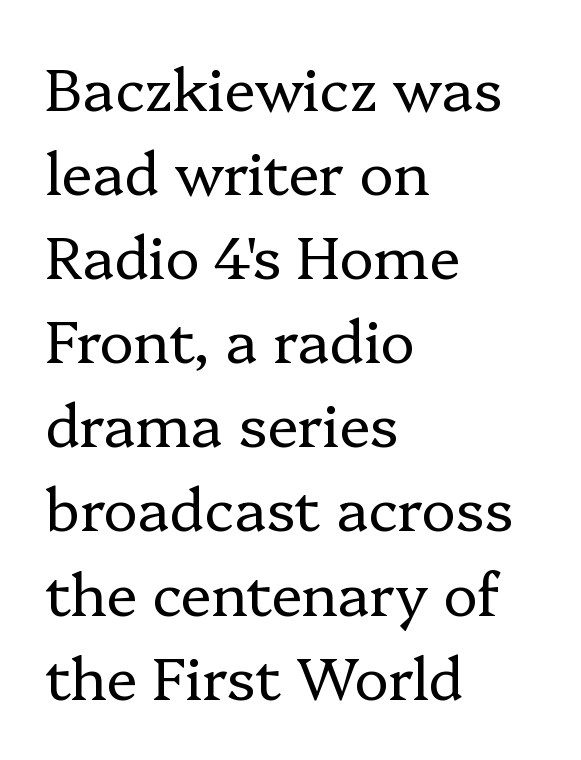
The image shows 58 px regular-weight serif type, upright; set left-aligned, normal line spacing (1.45x), normal letter spacing, not underlined; low stroke contrast and a medium x-height.
